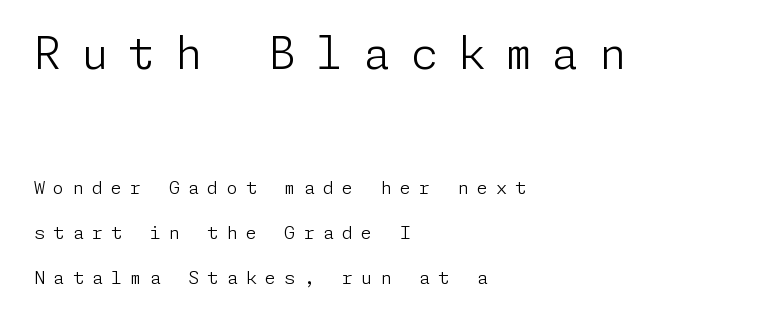
Compared with typical paragraphs, the rows here are farther apart. I'd call this a sans setting — the letters go barefoot. Ascenders rise straight up at ninety degrees. There is plenty of visible air inserted between adjacent glyphs. The passage shown is not underscored anywhere. Horizontally, the lines are justified to the leading edge only.
